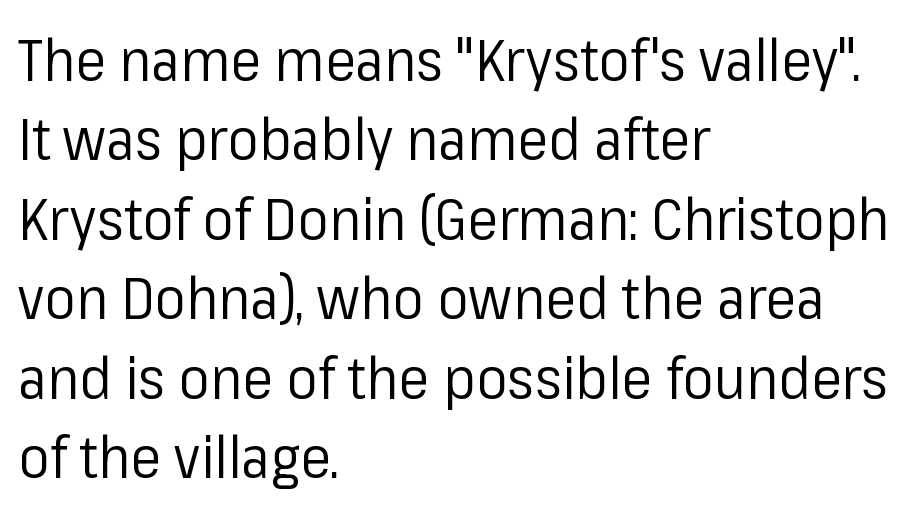
Each line starts at the same left margin while the right side varies. The letterforms sit at book weight or below. Is there any slant? The stems are plumb. Clear beneath every line of the passage. Inter-character spacing is left at the font's built-in metrics.
